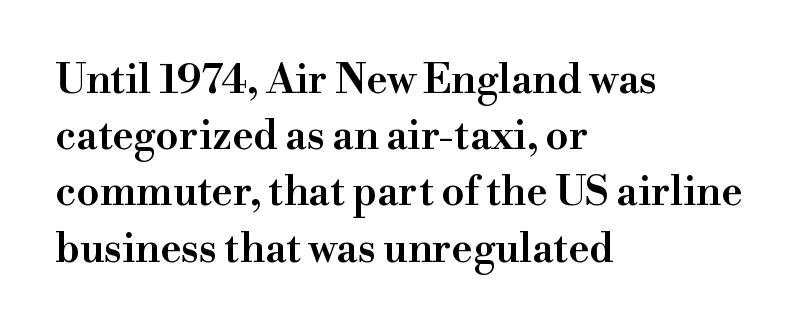
Think of a printed novel: that variable character pitch is what you see here. Examine the stroke ends and you'll spot serifs. Observe the ordinary spacing: letters are neighbours, not strangers. The strokes are fattened partway — semibold, not bold. Each new line begins a customary step beneath the previous one. A clean baseline with only descenders dipping below it.
